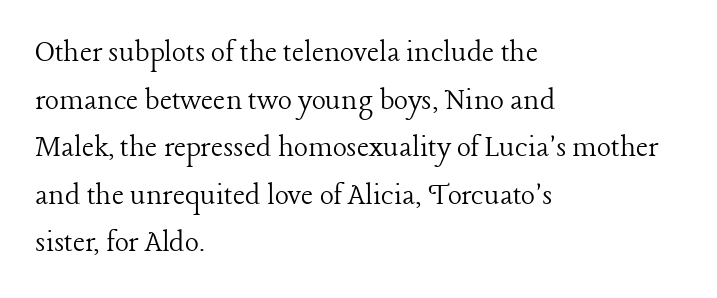
The image shows 33 px light serif type, upright; set left-aligned, normal line spacing (1.44x), normal letter spacing, not underlined; low stroke contrast and a medium x-height.
